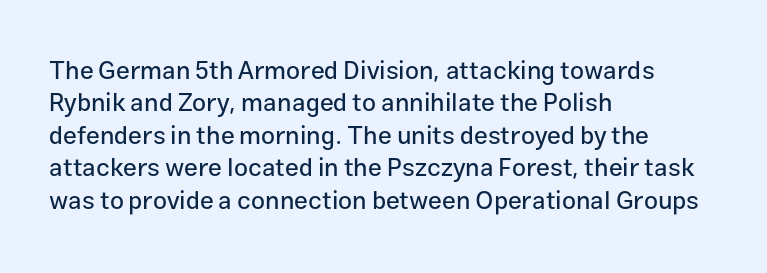
Q: Is the text italic (slanted)? A: No, it is upright.
Q: Is the text underlined? A: No.
Q: How is the paragraph aligned? A: Left-aligned.
Q: Is the spacing between letters normal or unusually wide? A: Normal.
Q: Is the spacing between lines tight, normal or loose? A: Normal.
